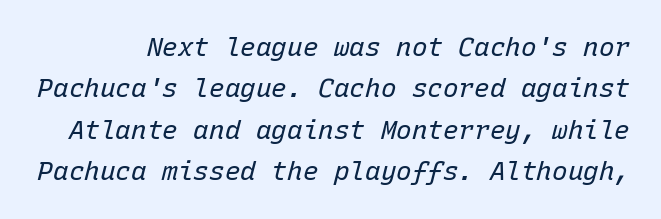
The image shows 26 px text type, italic (leaning right); set normal line spacing (1.59x), normal letter spacing, not underlined.
